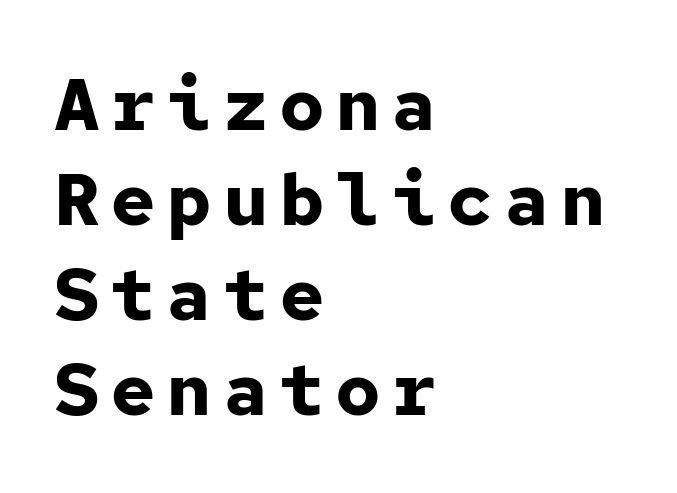
The image shows 73 px bold sans-serif type, upright, monospaced; set left-aligned, normal line spacing (1.3x), not underlined; low stroke contrast and a medium x-height.
